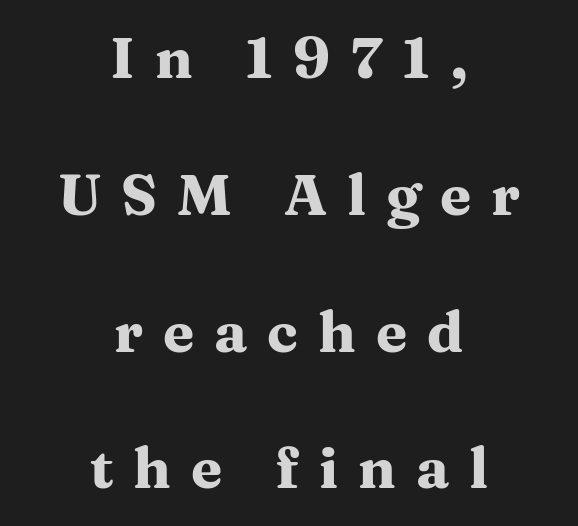
Q: Is the text bold? A: Yes.
Q: Is the text italic (slanted)? A: No, it is upright.
Q: Is the typeface a serif or a sans-serif typeface? A: Serif.
Q: Is the text underlined? A: No.
Q: How is the paragraph aligned? A: Centered.
Q: Is the spacing between letters normal or unusually wide? A: Unusually wide.
Q: Is the spacing between lines tight, normal or loose? A: Loose.
Q: Width (condensed, normal, or wide)? A: Wide.
Q: Stroke contrast? A: Medium.
Q: x-height? A: Medium.
Q: Monospaced? A: No.
